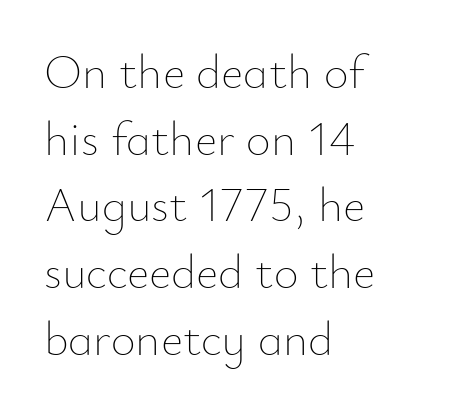
Q: Is the text bold? A: No.
Q: Is the text italic (slanted)? A: No, it is upright.
Q: Is the text underlined? A: No.
Q: How is the paragraph aligned? A: Left-aligned.
Q: Is the spacing between letters normal or unusually wide? A: Normal.
Q: Is the spacing between lines tight, normal or loose? A: Normal.
Q: Width (condensed, normal, or wide)? A: Normal.
Q: Stroke contrast? A: Low.
Q: x-height? A: Small.
Q: Monospaced? A: No.
